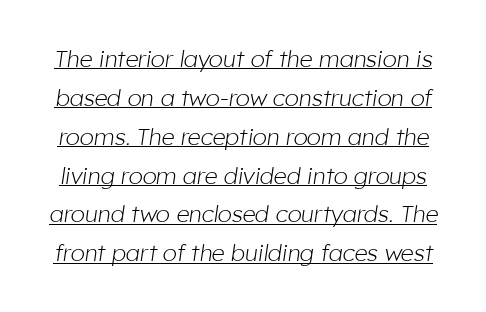
The sample's only ornament is a line tracing under the words. The space between consecutive lines is moderate. Spacing between characters is what you'd get straight out of the box. Slanted lettering throughout. Letters have the restrained weight of plain body copy at most.
